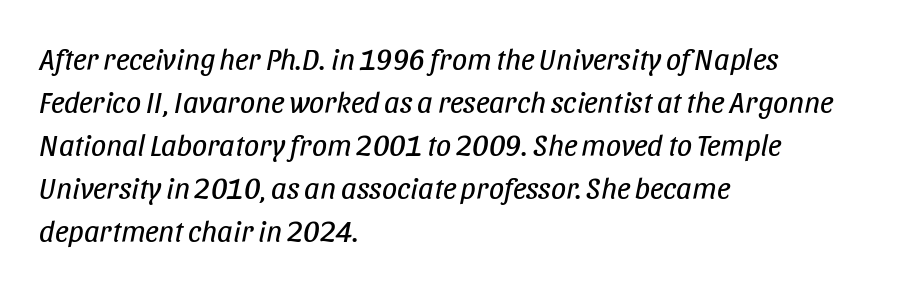
Q: Is the text bold? A: No.
Q: Is the text italic (slanted)? A: Yes, it leans right by about 11 degrees.
Q: Is the text underlined? A: No.
Q: How is the paragraph aligned? A: Left-aligned.
Q: Is the spacing between letters normal or unusually wide? A: Normal.
Q: Is the spacing between lines tight, normal or loose? A: Normal.
Q: Width (condensed, normal, or wide)? A: Condensed.
Q: Stroke contrast? A: Low.
Q: x-height? A: Large.
Q: Monospaced? A: No.
